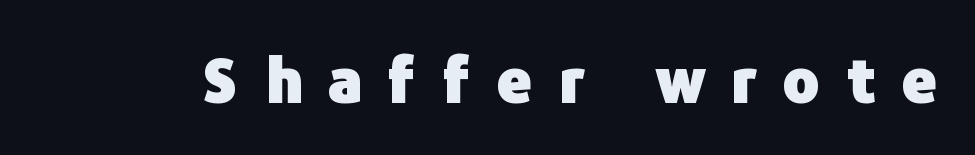
The area under the type is left untouched. Students, note that the glyphs here are deliberately spaced far apart. Is this a fixed-width face? No — the glyphs have proportional, varying widths. Do the letters lean? They stand straight. I'd call this a sans setting — the letters go barefoot. The rendering uses a bold face; every stroke is thick and dark.
